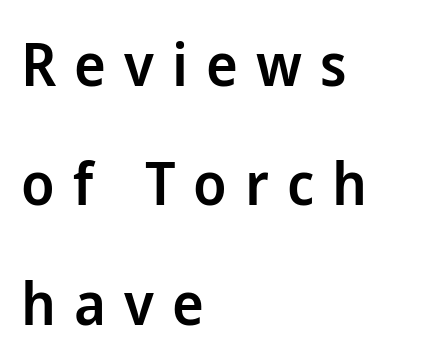
The image shows 60 px semibold sans-serif type, upright; set left-aligned, loose line spacing (1.99x), unusually wide letter spacing (+0.3 em), not underlined; low stroke contrast and a medium x-height.
